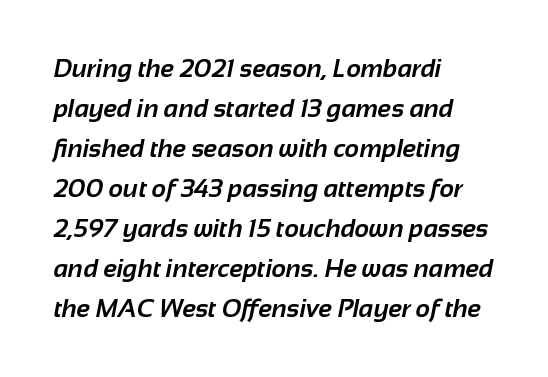
Rule under the text: the space is simply empty. In terms of weight, the rendering is a true, heavy bold. Horizontal bands of white between lines are of average thickness. The letters sit at their default tracking, neither squeezed nor spread. In CSS terms this would be text-align: left.
